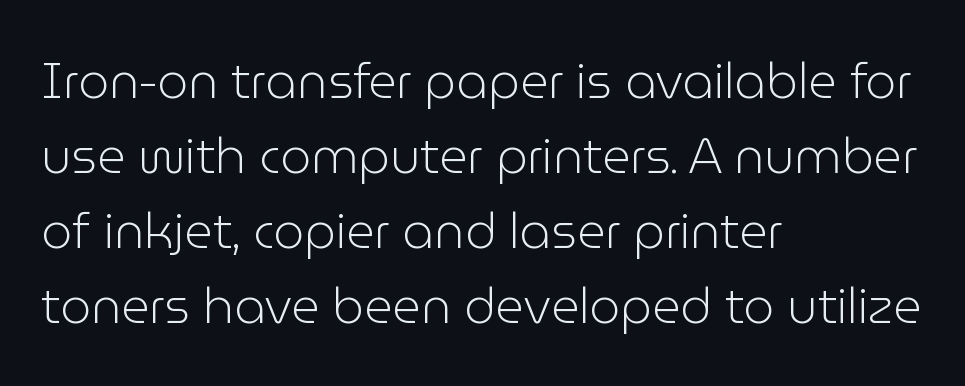
Q: Is the text bold? A: No.
Q: Is the text italic (slanted)? A: No, it is upright.
Q: Is the typeface a serif or a sans-serif typeface? A: Sans-serif.
Q: Is the text underlined? A: No.
Q: How is the paragraph aligned? A: Left-aligned.
Q: Is the spacing between letters normal or unusually wide? A: Normal.
Q: Is the spacing between lines tight, normal or loose? A: Normal.
Q: Width (condensed, normal, or wide)? A: Normal.
Q: Stroke contrast? A: Low.
Q: x-height? A: Medium.
Q: Monospaced? A: No.
